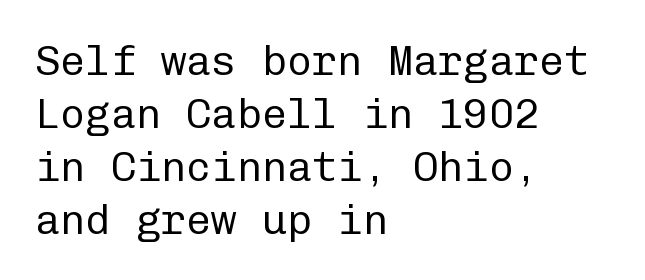
{"serif": "no", "italic": "no", "bold": "no", "weight": "regular", "width": "normal", "stroke_contrast": "low", "x_height": "medium", "monospaced": "yes", "underline": "no", "align": "left", "line_spacing": "normal", "line_spacing_ratio": 1.26, "letter_spacing": "normal", "letter_spacing_em": 0.0, "glyph_px": 42}
